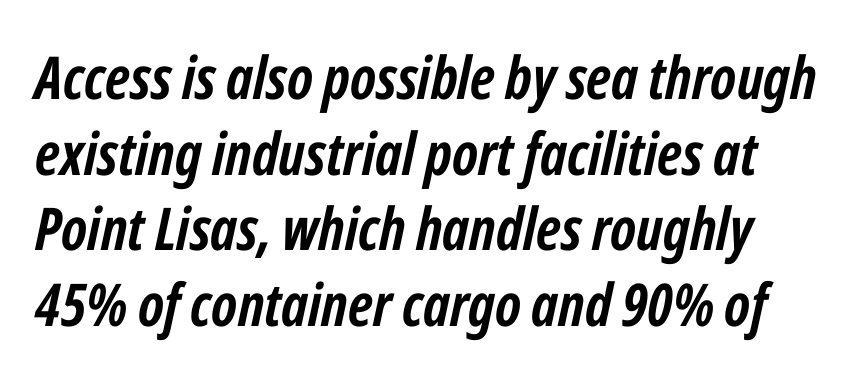
The image shows 59 px semibold, condensed type, italic (leaning right); set normal line spacing (1.28x), normal letter spacing, not underlined; low stroke contrast and a medium x-height.
